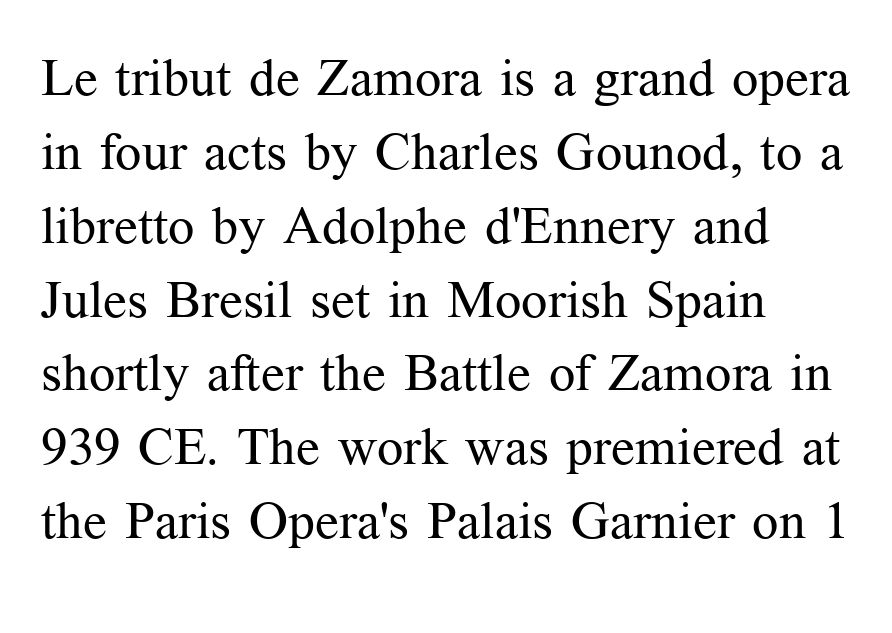
The image shows 52 px regular-weight serif type, upright; set left-aligned, normal line spacing (1.42x), normal letter spacing, not underlined; medium stroke contrast and a medium x-height.
